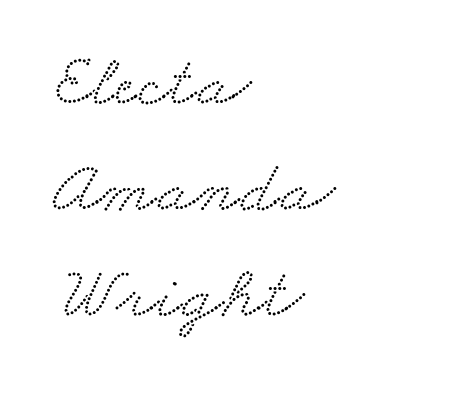
Q: Is the typeface a serif or a sans-serif typeface? A: Serif.
Q: Is the text underlined? A: No.
Q: How is the paragraph aligned? A: Left-aligned.
Q: Is the spacing between letters normal or unusually wide? A: Normal.
Q: Is the spacing between lines tight, normal or loose? A: Normal.
Q: Width (condensed, normal, or wide)? A: Wide.
Q: Stroke contrast? A: Low.
Q: x-height? A: Small.
Q: Monospaced? A: No.
